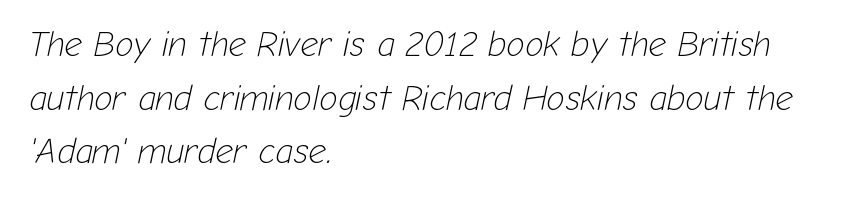
{"italic": "yes", "lean": "right", "slant_degrees": 12, "bold": "no", "weight": "light", "width": "normal", "stroke_contrast": "low", "x_height": "medium", "monospaced": "no", "underline": "no", "align": "left", "line_spacing": "normal", "line_spacing_ratio": 1.53, "letter_spacing": "normal", "letter_spacing_em": 0.0, "glyph_px": 35}
